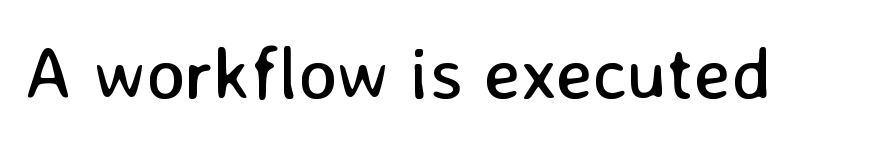
You can tell it's not italic because the verticals are truly vertical. Caption: standard tracking, unaltered. Type style note: lacks serifs. Beneath every word, the page is bare. Vertical stems look standard width or narrower in stroke. Think of a printed novel: that variable character pitch is what you see here.
